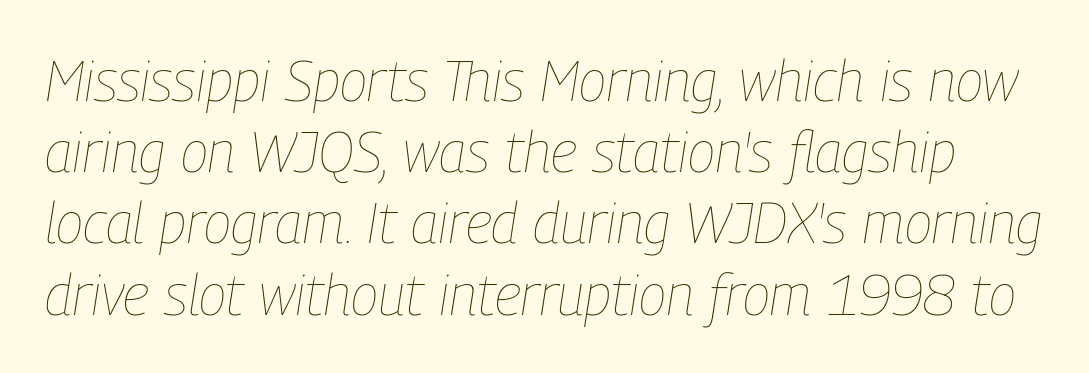
{"italic": "yes", "lean": "right", "slant_degrees": 9, "bold": "no", "weight": "thin", "width": "condensed", "stroke_contrast": "low", "x_height": "medium", "monospaced": "no", "underline": "no", "line_spacing": "normal", "line_spacing_ratio": 1.25, "letter_spacing": "normal", "letter_spacing_em": 0.0, "glyph_px": 57}
